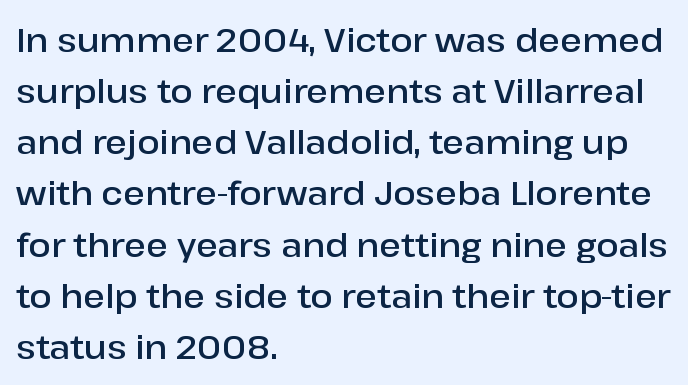
Q: Is the text bold? A: Semi-bold.
Q: Is the text italic (slanted)? A: No, it is upright.
Q: Is the typeface a serif or a sans-serif typeface? A: Sans-serif.
Q: Is the text underlined? A: No.
Q: How is the paragraph aligned? A: Left-aligned.
Q: Is the spacing between letters normal or unusually wide? A: Normal.
Q: Is the spacing between lines tight, normal or loose? A: Normal.
Q: Width (condensed, normal, or wide)? A: Normal.
Q: Stroke contrast? A: Low.
Q: x-height? A: Medium.
Q: Monospaced? A: No.
